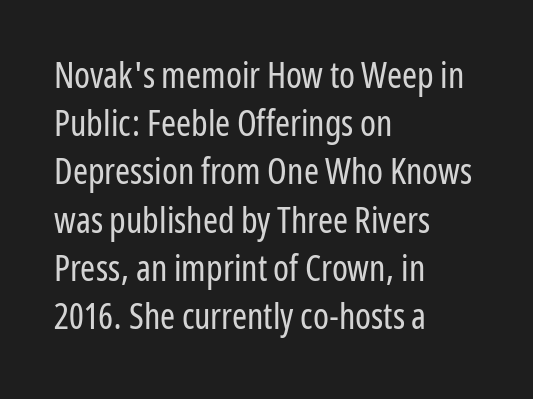
How are the letters spaced? Ordinarily, with no added tracking. These lines were composed using upright roman letters. Is the type heavy? It reads as light-to-regular instead. Alignment: flush left. Check where the strokes stop: nothing finishes them off — pure sans.
